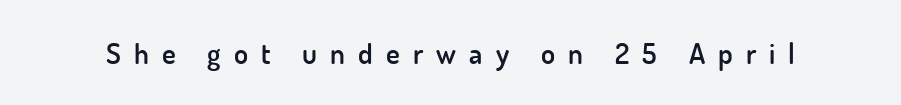
Q: Is the text bold? A: Semi-bold.
Q: Is the text italic (slanted)? A: No, it is upright.
Q: Is the typeface a serif or a sans-serif typeface? A: Sans-serif.
Q: Is the text underlined? A: No.
Q: Is the spacing between letters normal or unusually wide? A: Unusually wide.
Q: Width (condensed, normal, or wide)? A: Normal.
Q: Stroke contrast? A: Low.
Q: x-height? A: Small.
Q: Monospaced? A: No.
